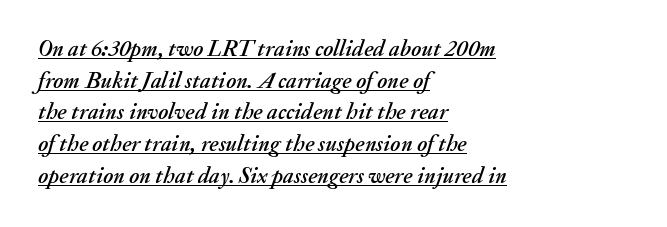
The image shows 23 px text type, italic (leaning right); set left-aligned, normal line spacing (1.38x), normal letter spacing, underlined.
